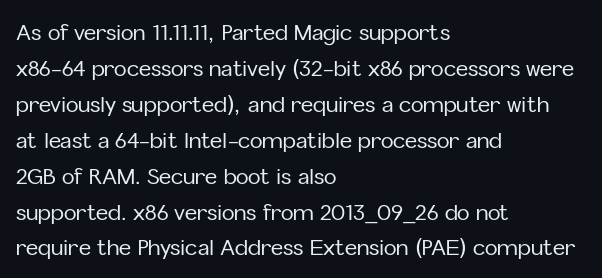
Q: Is the text italic (slanted)? A: No, it is upright.
Q: Is the text underlined? A: No.
Q: How is the paragraph aligned? A: Left-aligned.
Q: Is the spacing between letters normal or unusually wide? A: Normal.
